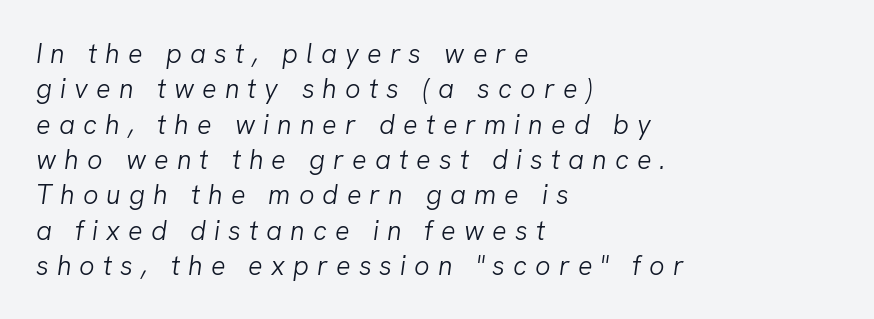
The image shows 27 px text type, italic (leaning right); set left-aligned, normal line spacing (1.31x), unusually wide letter spacing (+0.3 em), not underlined.
